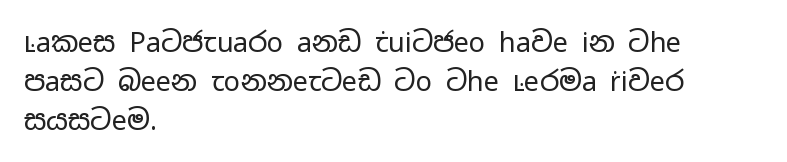
The image shows 27 px text type, upright; set left-aligned, normal line spacing (1.44x), normal letter spacing, not underlined.
